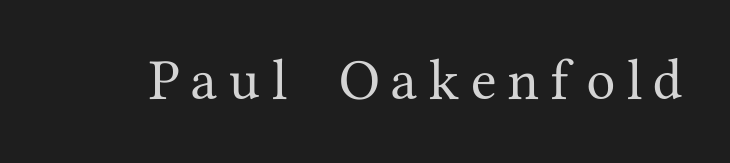
{"serif": "yes", "italic": "no", "width": "normal", "stroke_contrast": "medium", "x_height": "medium", "monospaced": "no", "underline": "no", "letter_spacing": "wide", "letter_spacing_em": 0.2, "glyph_px": 58}
